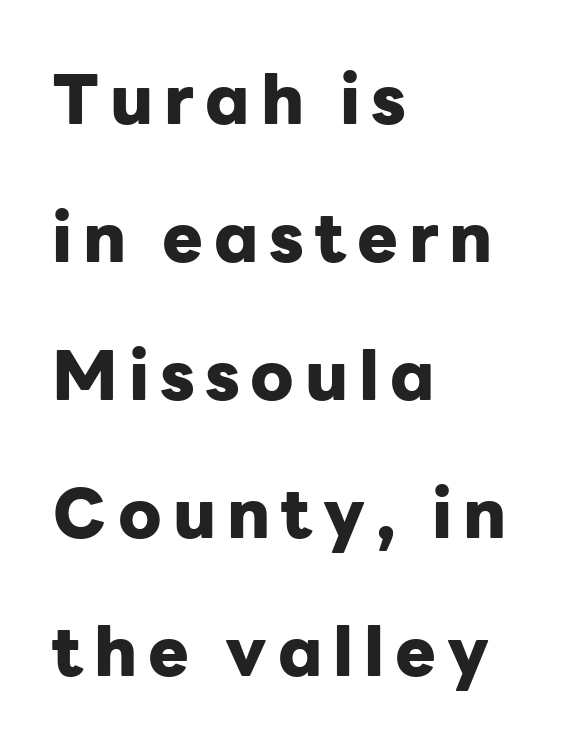
The image shows 68 px heavy sans-serif type, upright; set left-aligned, loose line spacing (2.03x), not underlined; low stroke contrast and a medium x-height.
